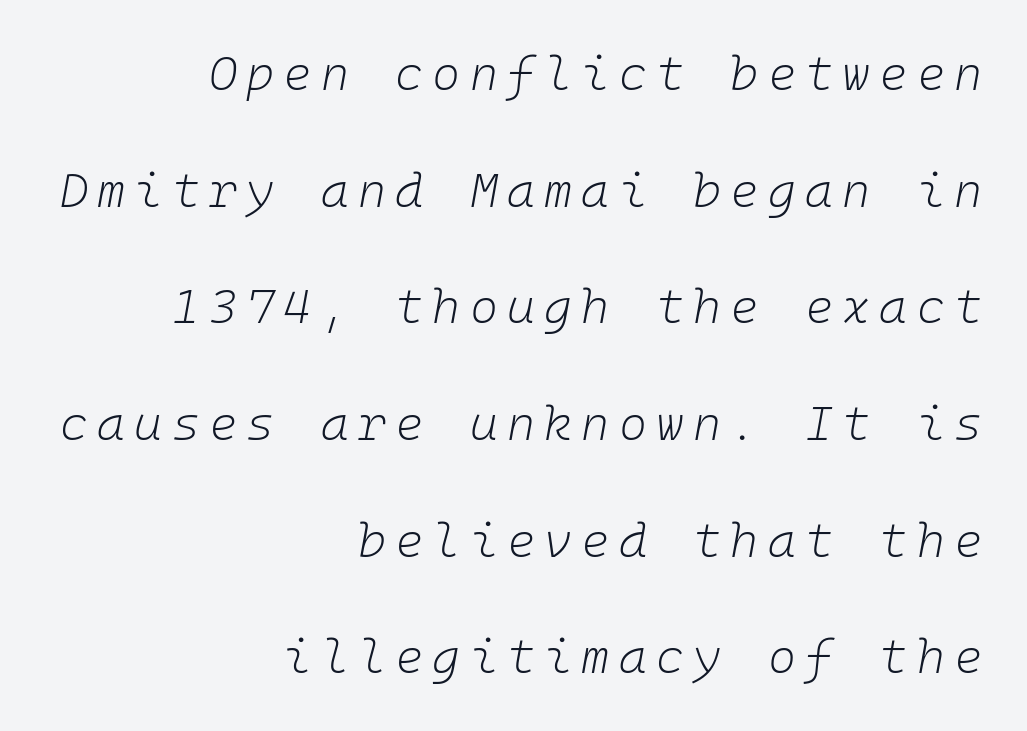
The image shows 48 px light type, italic (leaning right), monospaced; set right-aligned, loose line spacing (2.43x), not underlined; low stroke contrast and a medium x-height.
